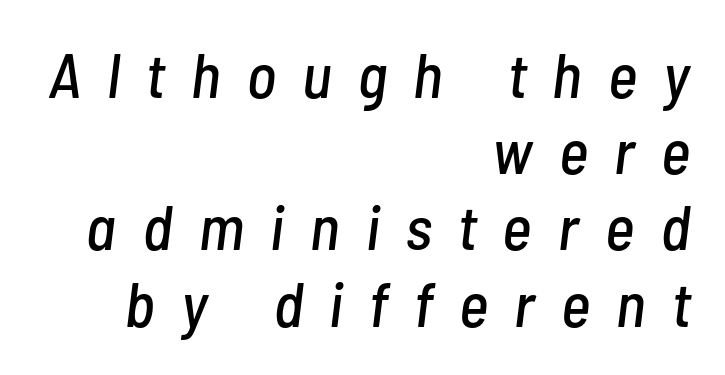
{"italic": "yes", "lean": "right", "slant_degrees": 7, "width": "condensed", "stroke_contrast": "low", "x_height": "medium", "monospaced": "no", "underline": "no", "align": "right", "line_spacing_ratio": 1.21, "letter_spacing": "wide", "letter_spacing_em": 0.42, "glyph_px": 63}
